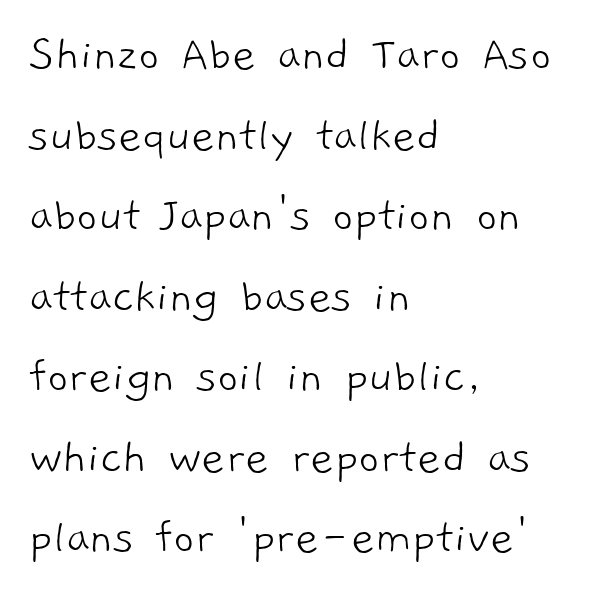
Letterform terminals end flat and unadorned throughout the passage. Compared with a typical body face, this is equally light or lighter still. Quick note: interline space is typical. Words float on clear page, feet unadorned. You could call the tracking neutral — neither tight nor loose.
